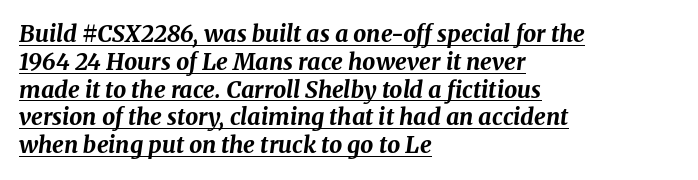
The strokes are fattened all the way to bold. A typesetter would mark this as italic. Nobody touched the tracking dial on this one. Horizontally, the lines are justified to the leading edge only.
